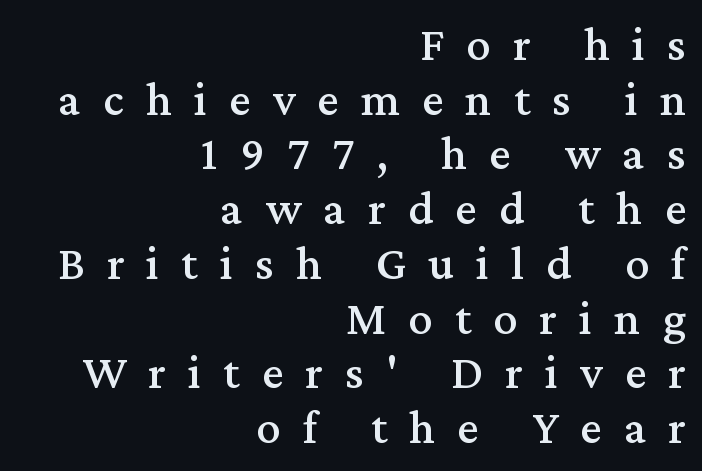
Q: Is the text italic (slanted)? A: No, it is upright.
Q: Is the typeface a serif or a sans-serif typeface? A: Serif.
Q: Is the text underlined? A: No.
Q: How is the paragraph aligned? A: Right-aligned.
Q: Is the spacing between letters normal or unusually wide? A: Unusually wide.
Q: Is the spacing between lines tight, normal or loose? A: Tight.
Q: Width (condensed, normal, or wide)? A: Normal.
Q: Stroke contrast? A: Medium.
Q: x-height? A: Medium.
Q: Monospaced? A: No.
